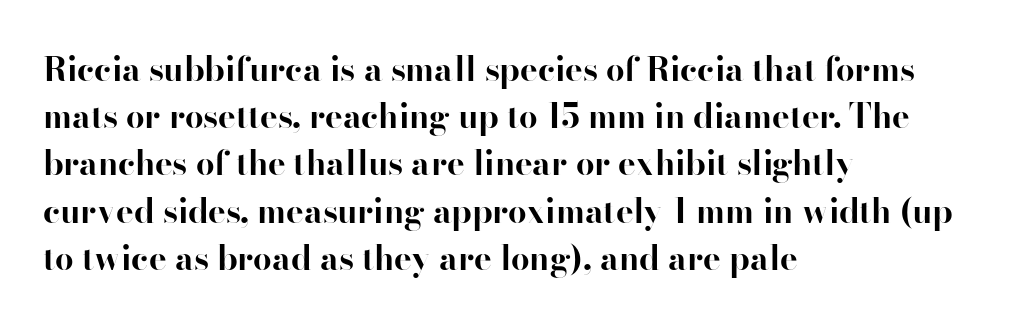
The image shows 33 px bold serif type, upright; set left-aligned, normal line spacing (1.43x), normal letter spacing, not underlined; high stroke contrast and a small x-height.
